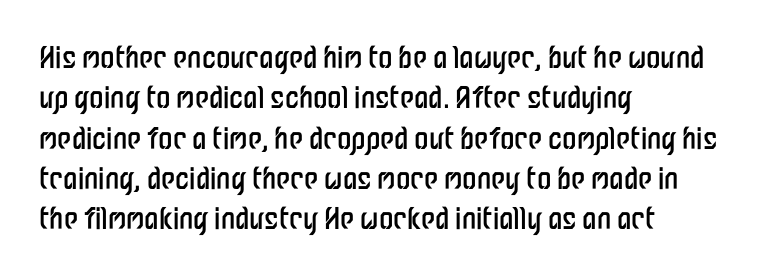
The image shows 29 px regular-weight, condensed sans-serif type, upright; set left-aligned, normal line spacing (1.39x), normal letter spacing, not underlined; low stroke contrast and a medium x-height.
